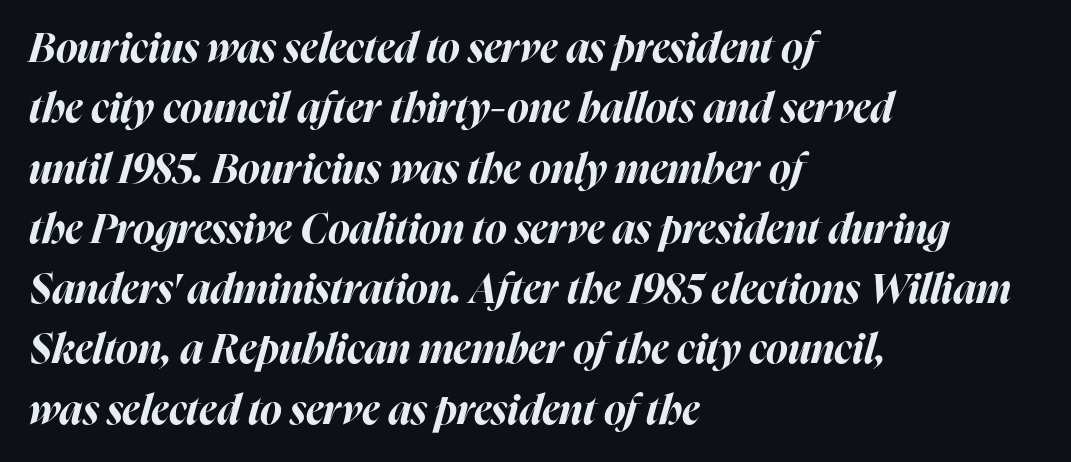
Q: Is the text bold? A: Yes.
Q: Is the text italic (slanted)? A: Yes, it leans right by about 16 degrees.
Q: Is the text underlined? A: No.
Q: How is the paragraph aligned? A: Left-aligned.
Q: Is the spacing between letters normal or unusually wide? A: Normal.
Q: Is the spacing between lines tight, normal or loose? A: Normal.
Q: Width (condensed, normal, or wide)? A: Normal.
Q: Stroke contrast? A: High.
Q: x-height? A: Medium.
Q: Monospaced? A: No.
